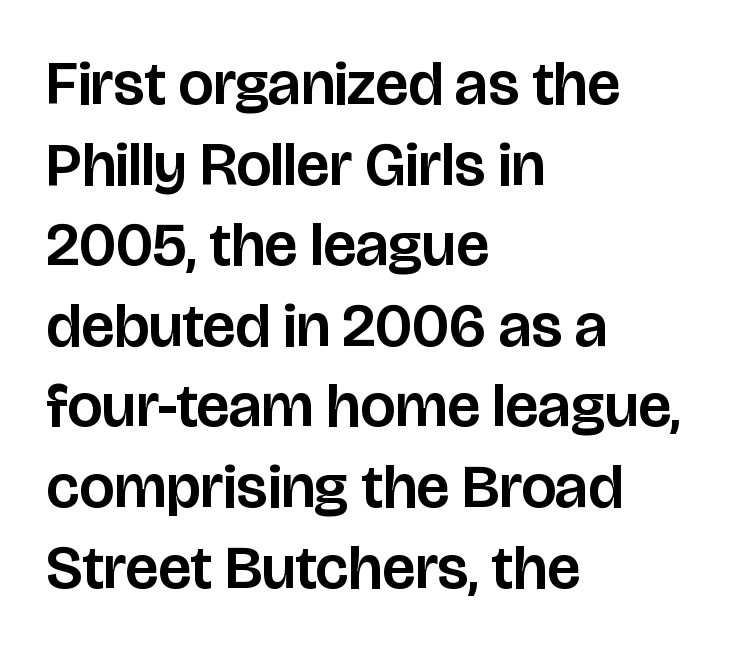
The image shows 62 px sans-serif type, upright; set left-aligned, normal line spacing (1.3x), normal letter spacing, not underlined; low stroke contrast and a large x-height.
